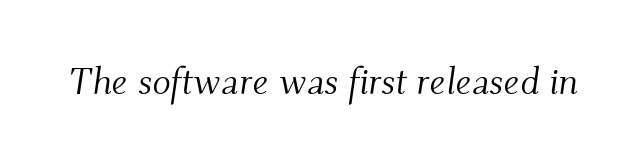
The image shows 38 px light serif type, italic (leaning right); set normal letter spacing, not underlined; medium stroke contrast and a small x-height.
